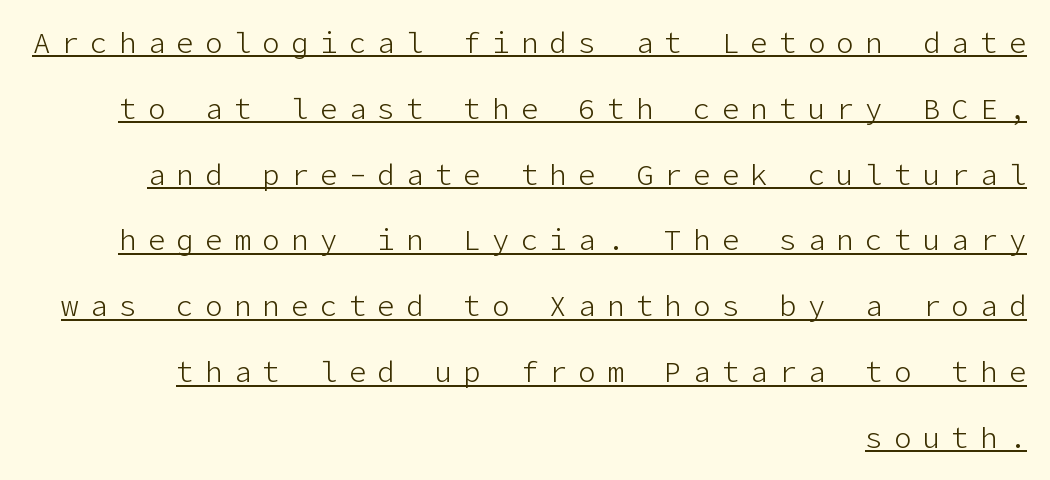
The image shows 29 px light sans-serif type, upright; set right-aligned, loose line spacing (2.27x), unusually wide letter spacing (+0.39 em), underlined; low stroke contrast and a medium x-height.
